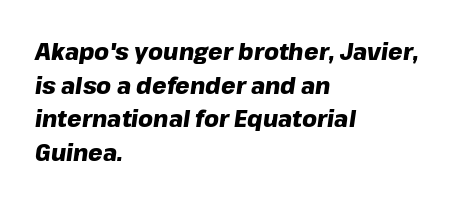
Between one letter and the next there's only the usual sliver of space. The rendering anchors every line to the left-hand side. Set as a true bold cut, around the 700 mark. Does the lettering tilt? It does — this is italic.
